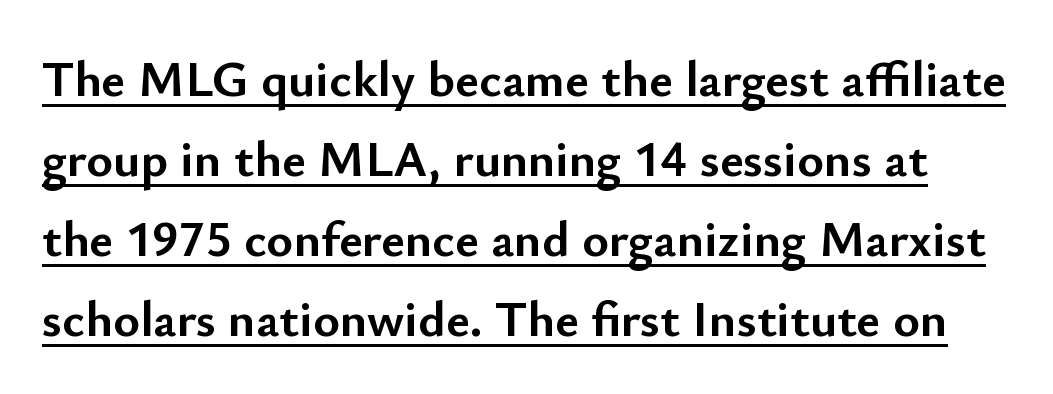
The image shows 51 px semibold sans-serif type, upright; set normal line spacing (1.57x), normal letter spacing, underlined; low stroke contrast and a small x-height.
